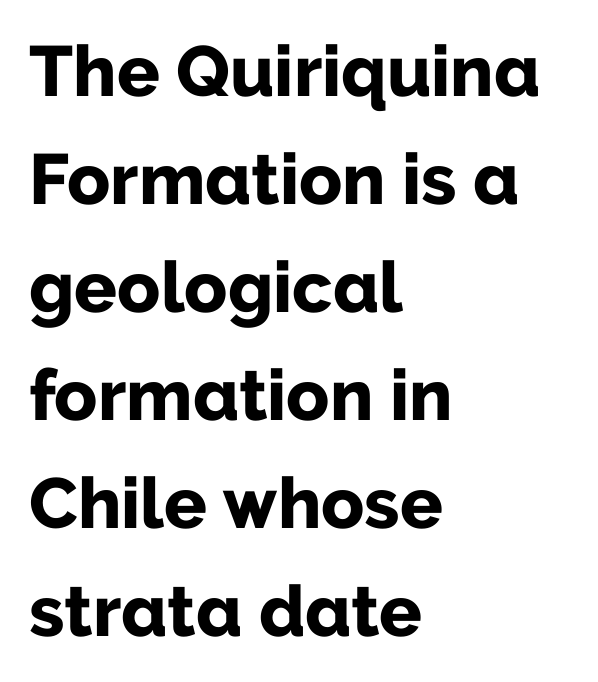
Q: Is the text bold? A: Yes.
Q: Is the text italic (slanted)? A: No, it is upright.
Q: Is the typeface a serif or a sans-serif typeface? A: Sans-serif.
Q: Is the text underlined? A: No.
Q: How is the paragraph aligned? A: Left-aligned.
Q: Is the spacing between letters normal or unusually wide? A: Normal.
Q: Is the spacing between lines tight, normal or loose? A: Normal.
Q: Width (condensed, normal, or wide)? A: Normal.
Q: Stroke contrast? A: Low.
Q: x-height? A: Medium.
Q: Monospaced? A: No.
